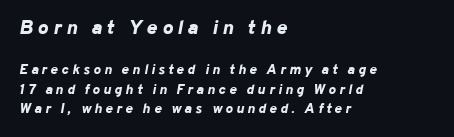
The image shows 20 px bold type, italic (leaning right); set left-aligned, normal line spacing (1.4x), unusually wide letter spacing (+0.24 em), not underlined; the first (top) block is 1.43x larger.
